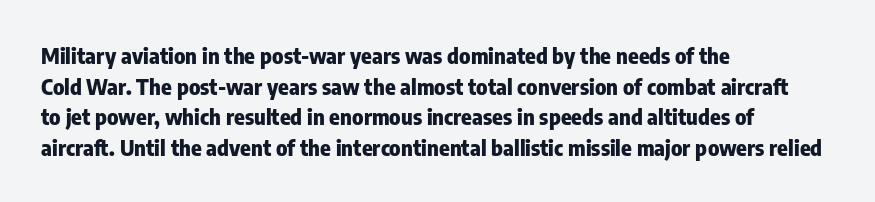
{"italic": "no", "bold": "yes", "underline": "no", "align": "left", "line_spacing": "normal", "line_spacing_ratio": 1.39, "letter_spacing": "normal", "letter_spacing_em": 0.0, "glyph_px": 22}
